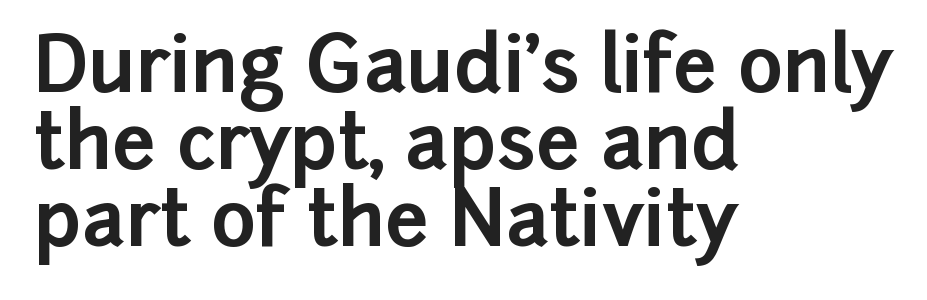
{"serif": "no", "italic": "no", "bold": "yes", "weight": "bold", "width": "normal", "stroke_contrast": "low", "x_height": "medium", "monospaced": "no", "underline": "no", "align": "left", "line_spacing": "tight", "line_spacing_ratio": 1.0, "letter_spacing": "normal", "letter_spacing_em": 0.0, "glyph_px": 77}
